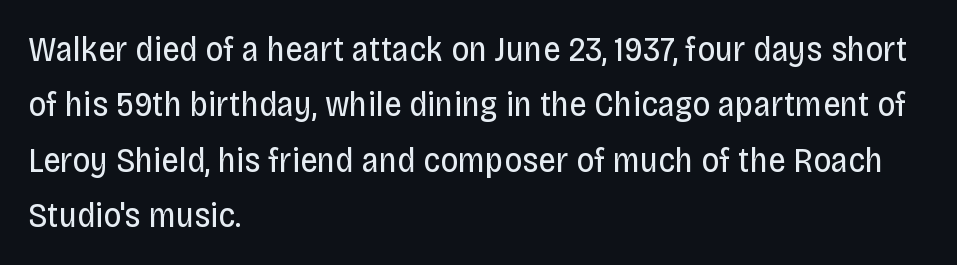
The image shows 35 px regular-weight, condensed sans-serif type, upright; set left-aligned, normal line spacing (1.58x), normal letter spacing, not underlined; low stroke contrast and a large x-height.
